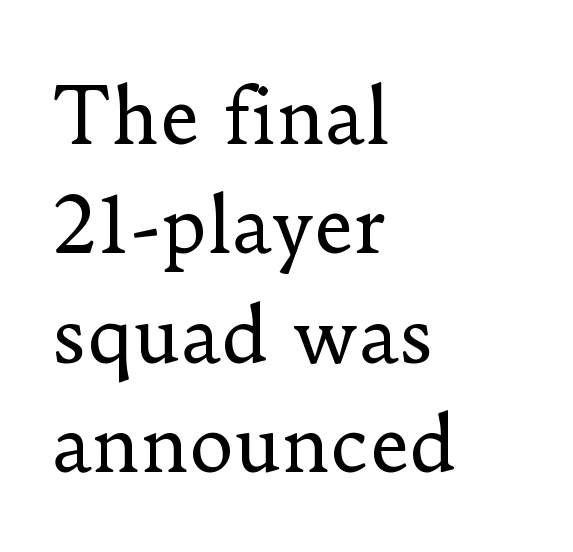
{"serif": "yes", "italic": "no", "bold": "no", "weight": "regular", "width": "normal", "stroke_contrast": "low", "x_height": "small", "monospaced": "no", "underline": "no", "align": "left", "line_spacing": "normal", "line_spacing_ratio": 1.44, "letter_spacing": "normal", "letter_spacing_em": 0.0, "glyph_px": 76}
